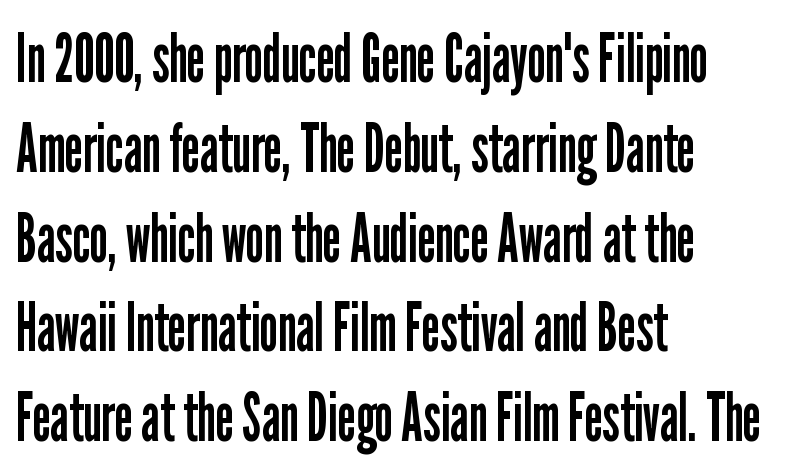
The image shows 68 px regular-weight, condensed sans-serif type, upright; set left-aligned, normal line spacing (1.32x), normal letter spacing, not underlined; low stroke contrast and a medium x-height.
